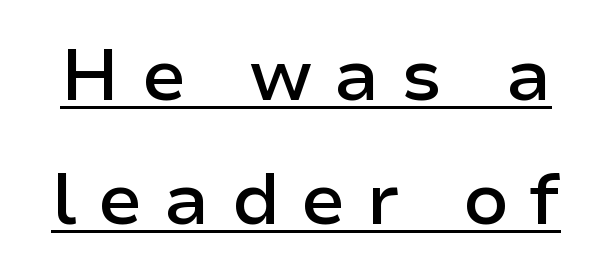
The image shows 73 px semibold sans-serif type, upright; set normal line spacing (1.7x), unusually wide letter spacing (+0.28 em), underlined; low stroke contrast and a medium x-height.
